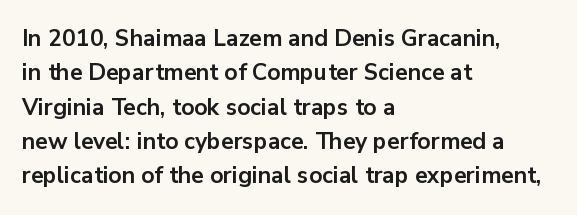
{"italic": "no", "bold": "yes", "underline": "no", "align": "left", "line_spacing": "normal", "line_spacing_ratio": 1.49, "letter_spacing": "normal", "letter_spacing_em": 0.0, "glyph_px": 23}
